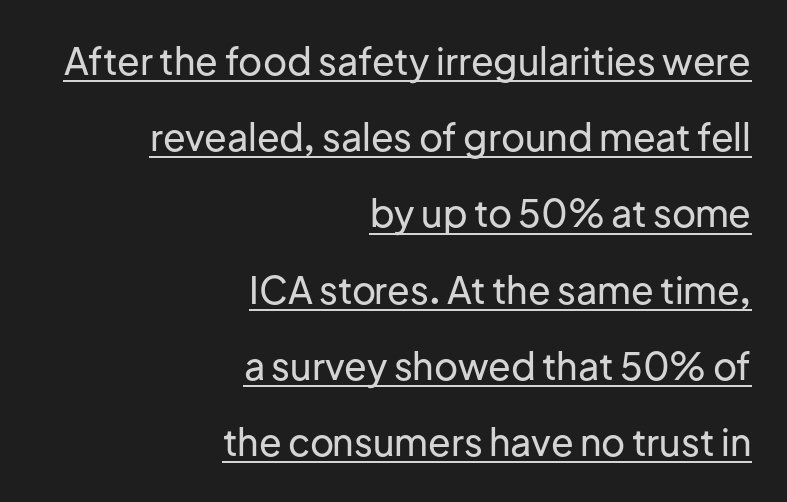
The image shows 37 px sans-serif type, upright; set right-aligned, loose line spacing (2.06x), normal letter spacing, underlined; low stroke contrast and a medium x-height.
